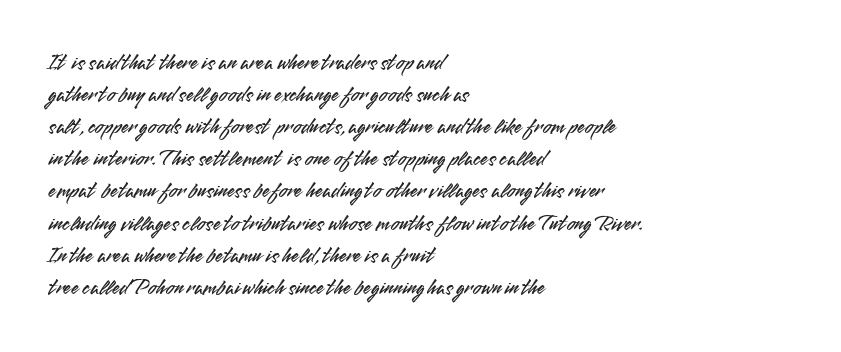
If you drew a ruler down the left edge, every line would touch it. In terms of leading, this rendering sits right in the middle. These lines keep a tight, regular rhythm from letter to letter. The glyphs are unaccompanied by any horizontal stroke below them.
